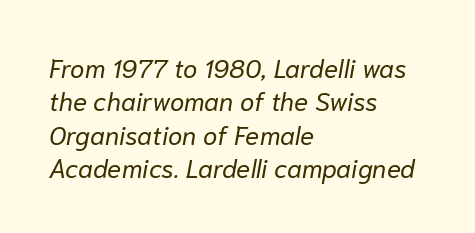
The image shows 26 px text type, italic (leaning right); set left-aligned, normal line spacing (1.28x), normal letter spacing, not underlined.
